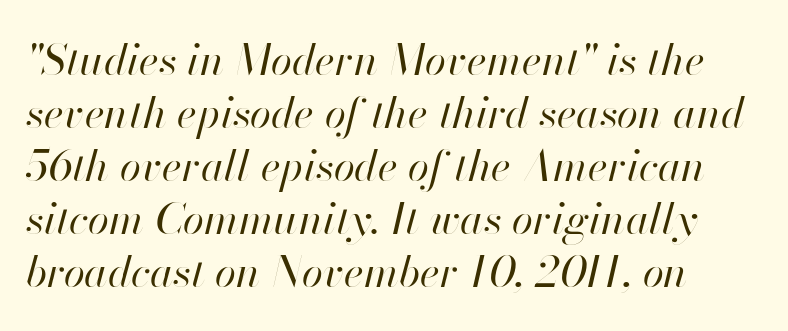
The image shows 43 px regular-weight type, italic (leaning right); set left-aligned, line spacing 1.23x, normal letter spacing, not underlined; high stroke contrast and a small x-height.
